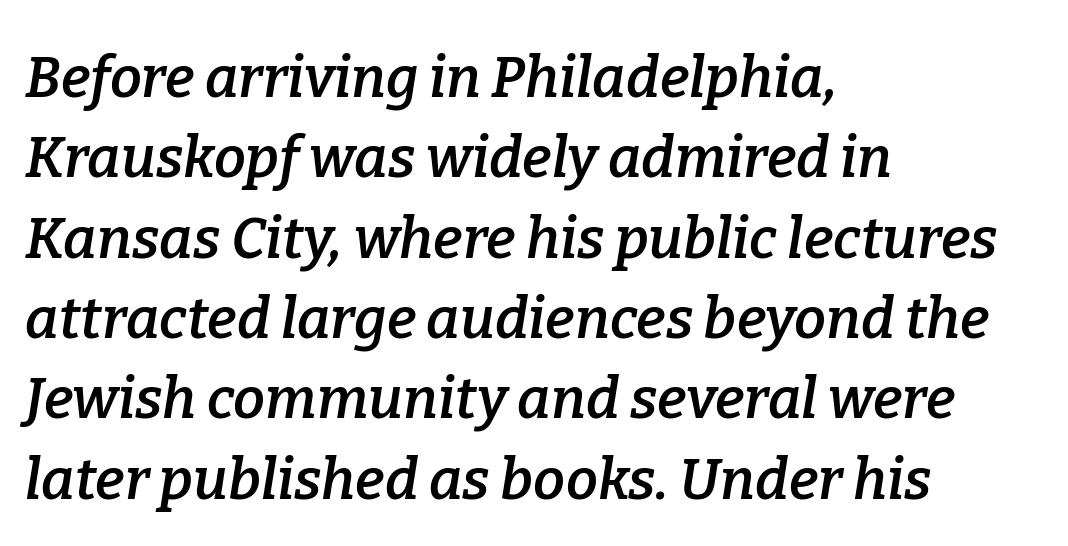
Each word holds together tightly as a unit, with standard inter-letter gaps. Spacing verdict: proportional, widths tailored to each character. The glyphs look as if they've been sheared to an angle. A bare baseline throughout the passage. Classification — serif.
